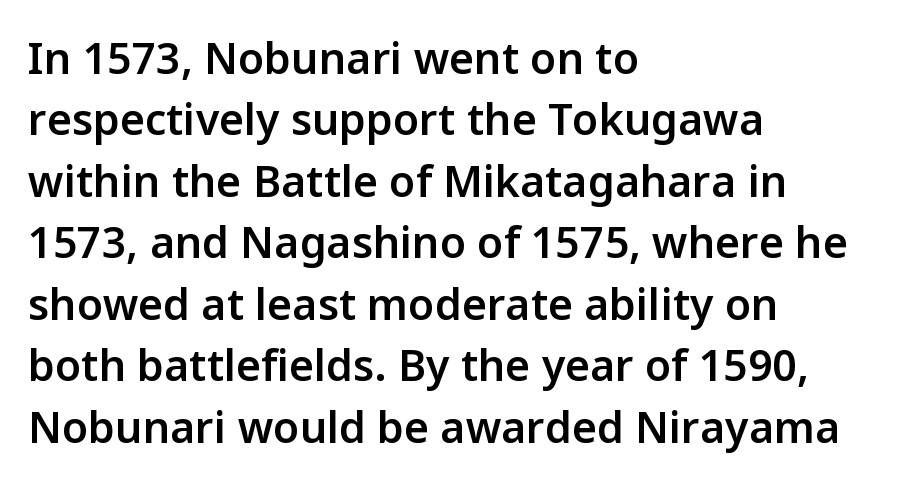
Unlike italic type, these characters show no tilt at all. Summary of vertical rhythm: regular, with standard interline spacing. Layout note: lines flush left. Honestly, the letter spacing is just normal — you wouldn't notice it. Decoration check: the copy has no underline.
